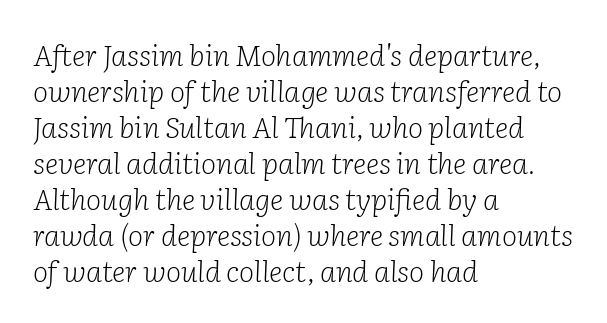
This sample has the flowing, uneven cadence of proportional lettering. The text block is weighted toward the left margin, trailing off unevenly rightward. Letters rest on an invisible, unmarked baseline. Notice how the stems are inclined rather than vertical — that's the hallmark of italics.
